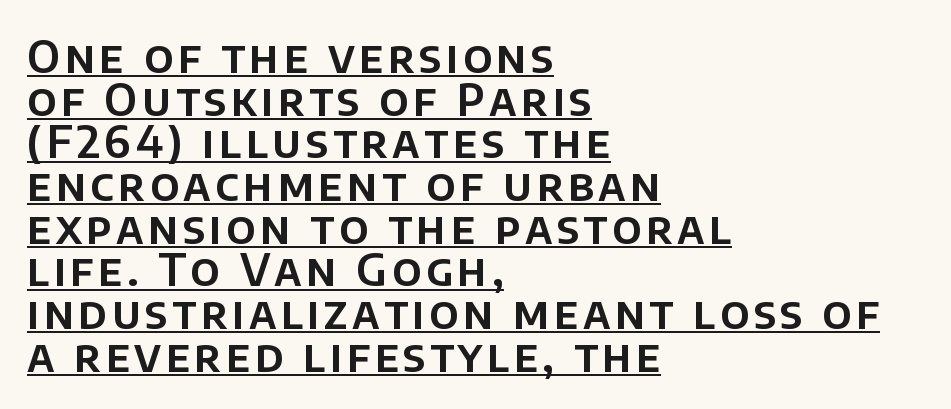
Q: Is the text italic (slanted)? A: No, it is upright.
Q: Is the typeface a serif or a sans-serif typeface? A: Sans-serif.
Q: Is the text underlined? A: Yes.
Q: How is the paragraph aligned? A: Left-aligned.
Q: Is the spacing between lines tight, normal or loose? A: Tight.
Q: Width (condensed, normal, or wide)? A: Normal.
Q: Stroke contrast? A: Low.
Q: x-height? A: Large.
Q: Monospaced? A: No.
